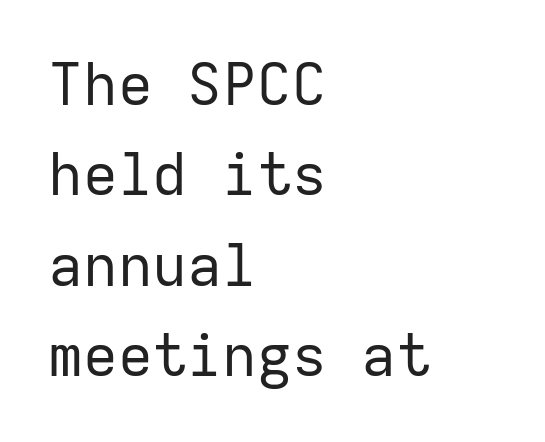
The image shows 58 px regular-weight sans-serif type, upright, monospaced; set left-aligned, normal line spacing (1.56x), normal letter spacing, not underlined; low stroke contrast and a medium x-height.
